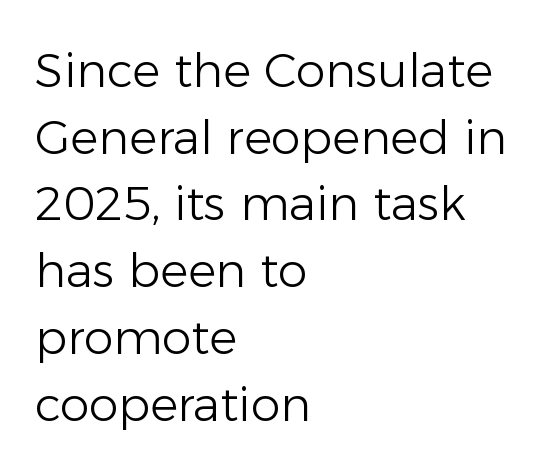
Q: Is the text bold? A: No.
Q: Is the text italic (slanted)? A: No, it is upright.
Q: Is the typeface a serif or a sans-serif typeface? A: Sans-serif.
Q: Is the text underlined? A: No.
Q: How is the paragraph aligned? A: Left-aligned.
Q: Is the spacing between letters normal or unusually wide? A: Normal.
Q: Is the spacing between lines tight, normal or loose? A: Normal.
Q: Width (condensed, normal, or wide)? A: Normal.
Q: Stroke contrast? A: Low.
Q: x-height? A: Medium.
Q: Monospaced? A: No.
